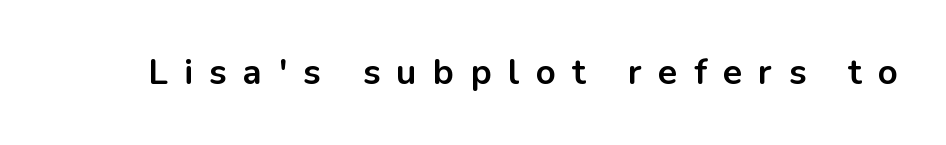
{"serif": "no", "italic": "no", "bold": "yes", "weight": "bold", "width": "normal", "stroke_contrast": "low", "x_height": "medium", "monospaced": "no", "underline": "no", "letter_spacing": "wide", "letter_spacing_em": 0.47, "glyph_px": 35}
